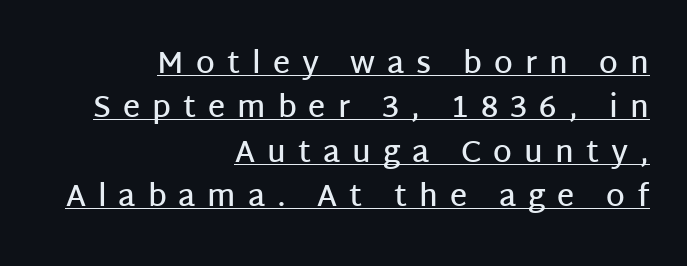
The image shows 30 px semibold sans-serif type, upright; set right-aligned, normal line spacing (1.48x), unusually wide letter spacing (+0.4 em), underlined; low stroke contrast and a large x-height.
